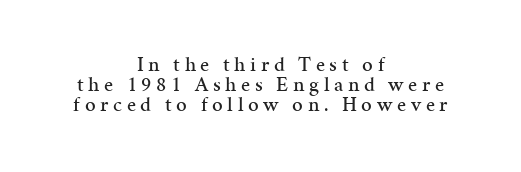
Q: Is the text italic (slanted)? A: No, it is upright.
Q: Is the text underlined? A: No.
Q: How is the paragraph aligned? A: Centered.
Q: Is the spacing between letters normal or unusually wide? A: Unusually wide.
Q: Is the spacing between lines tight, normal or loose? A: Tight.
